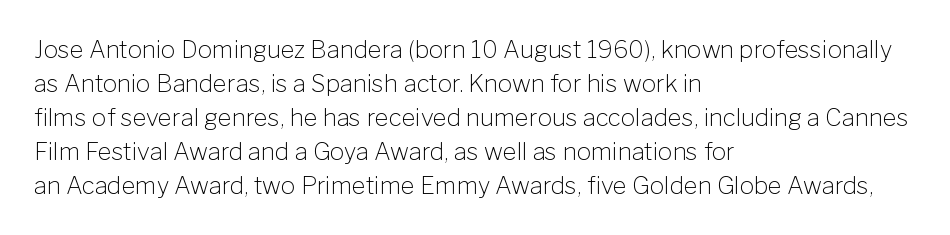
Q: Is the text bold? A: No.
Q: Is the text italic (slanted)? A: No, it is upright.
Q: Is the text underlined? A: No.
Q: How is the paragraph aligned? A: Left-aligned.
Q: Is the spacing between letters normal or unusually wide? A: Normal.
Q: Is the spacing between lines tight, normal or loose? A: Normal.
